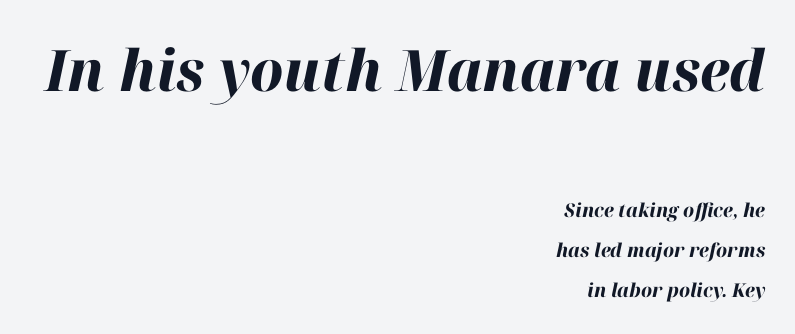
The image shows 57 px bold type, italic (leaning right); set right-aligned, loose line spacing (2.11x), normal letter spacing, not underlined; the first (top) block is 3.0x larger; high stroke contrast and a medium x-height.
